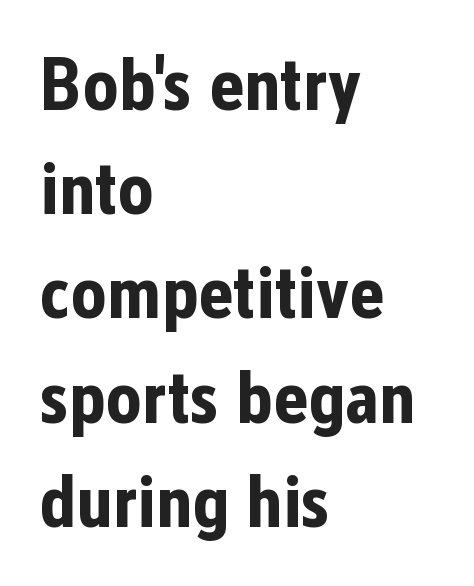
The image shows 75 px bold, condensed sans-serif type, upright; set left-aligned, normal line spacing (1.39x), normal letter spacing, not underlined; low stroke contrast and a medium x-height.
